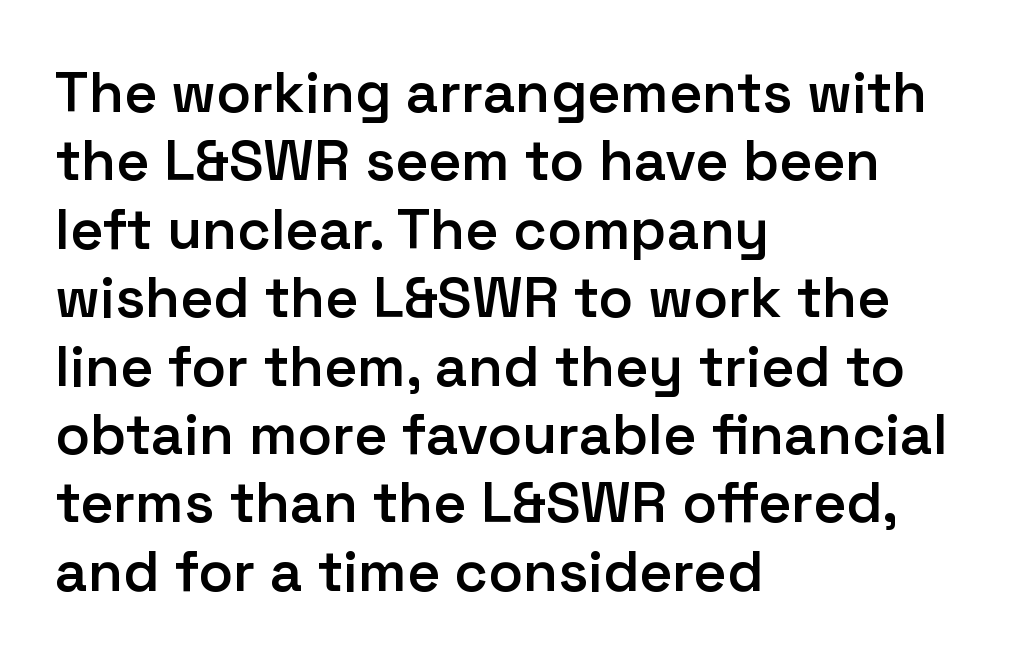
Q: Is the text bold? A: Semi-bold.
Q: Is the text italic (slanted)? A: No, it is upright.
Q: Is the typeface a serif or a sans-serif typeface? A: Sans-serif.
Q: Is the text underlined? A: No.
Q: How is the paragraph aligned? A: Left-aligned.
Q: Is the spacing between letters normal or unusually wide? A: Normal.
Q: Width (condensed, normal, or wide)? A: Normal.
Q: Stroke contrast? A: Low.
Q: x-height? A: Medium.
Q: Monospaced? A: No.
